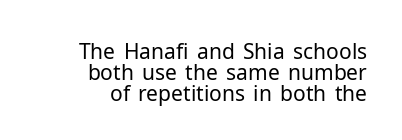
Bold? No — there's no thickening of the strokes. What's the leading like? Squeezed, with rows nearly overlapping. The paragraph shown leans on its right margin. Vertical strokes here are truly vertical.
